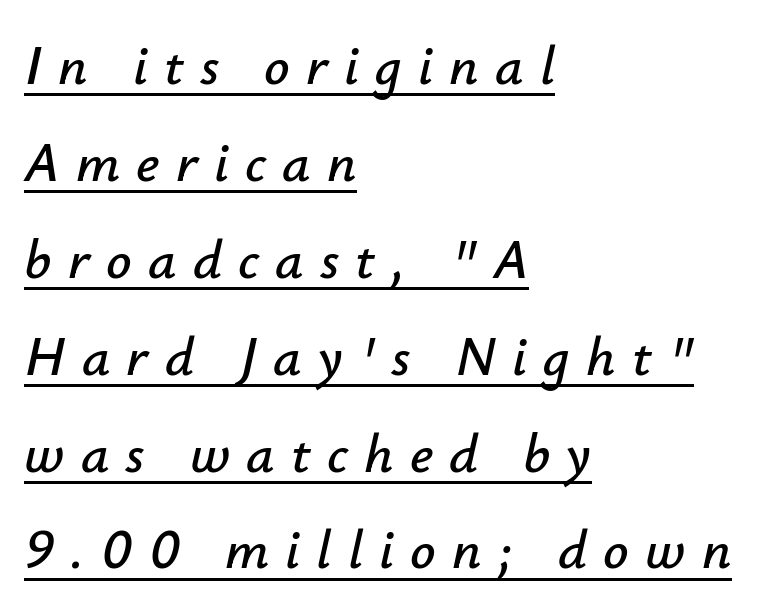
Each letter keeps its own natural width here, so spacing adapts to shape. The whole block is typeset with a tilt. The rag falls on the right side of this text block. Tracking here is generous; glyphs stand well apart from one another. A rule runs beneath these lines of type.
